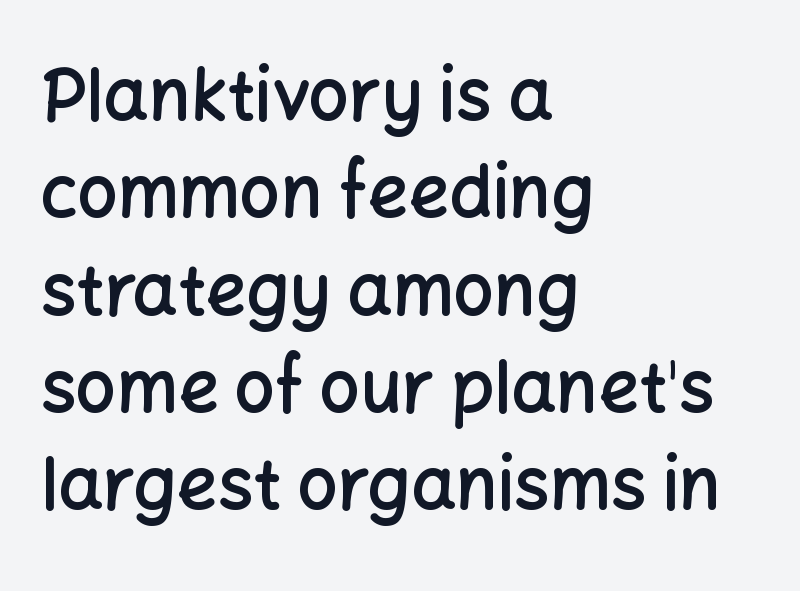
The image shows 71 px semibold sans-serif type, upright; set left-aligned, normal line spacing (1.37x), normal letter spacing, not underlined; low stroke contrast and a medium x-height.
